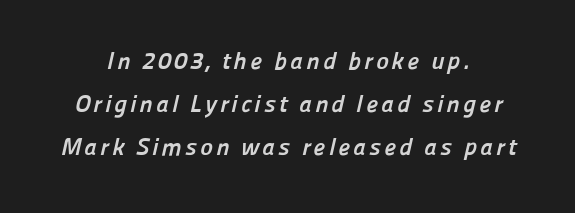
{"bold": "yes", "underline": "no", "align": "center", "line_spacing_ratio": 1.8, "glyph_px": 24}
